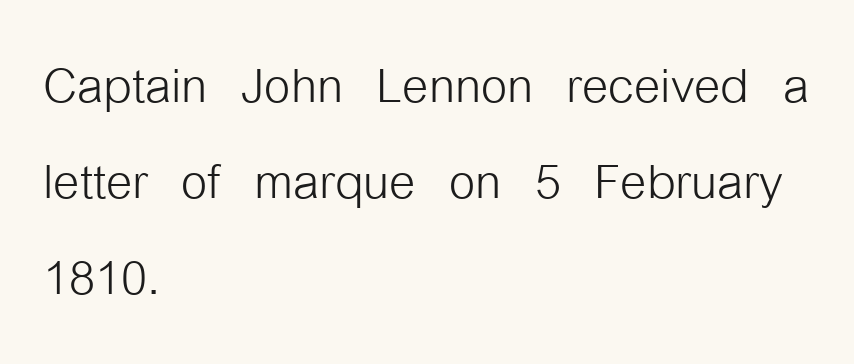
Rendered with straight, roman letterforms. Only glyphs here, with clear space below each row. Each letter keeps its own natural width here, so spacing adapts to shape. This is sans-serif lettering, the kind often seen on screens and signage. Regular leading.
